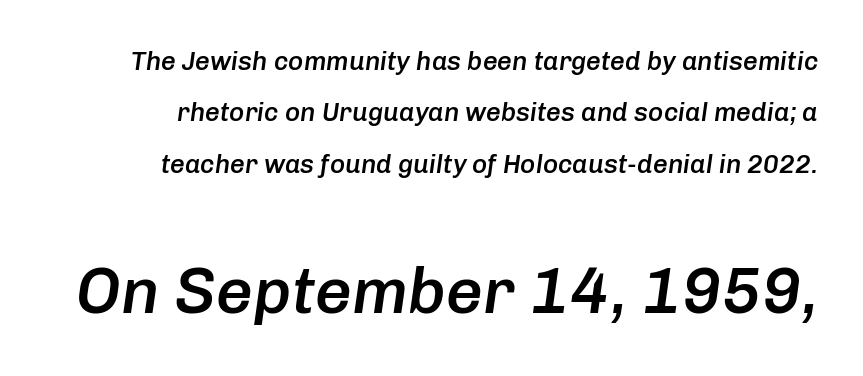
{"italic": "yes", "lean": "right", "slant_degrees": 8, "bold": "semi", "weight": "semibold", "width": "normal", "stroke_contrast": "low", "x_height": "medium", "monospaced": "no", "underline": "no", "line_spacing": "loose", "line_spacing_ratio": 1.98, "letter_spacing": "normal", "letter_spacing_em": 0.0, "larger_block": "second", "size_ratio": 2.5, "glyph_px": 65}
